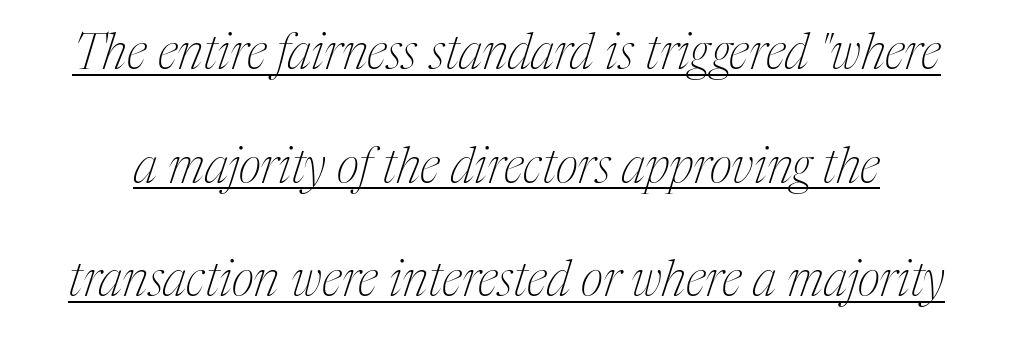
Q: Is the text bold? A: No.
Q: Is the text italic (slanted)? A: Yes, it leans right by about 17 degrees.
Q: Is the typeface a serif or a sans-serif typeface? A: Serif.
Q: Is the text underlined? A: Yes.
Q: Is the spacing between letters normal or unusually wide? A: Normal.
Q: Is the spacing between lines tight, normal or loose? A: Loose.
Q: Width (condensed, normal, or wide)? A: Condensed.
Q: Stroke contrast? A: Medium.
Q: x-height? A: Medium.
Q: Monospaced? A: No.
